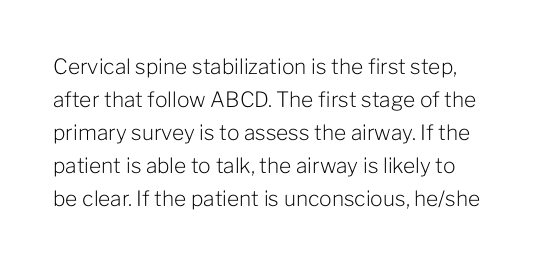
Nobody touched the tracking dial on this one. The rows are spaced the way most documents space them. This is the regular roman posture of the typeface. A clean baseline with only descenders dipping below it. The font sits on the lighter half of the weight spectrum, regular included.
